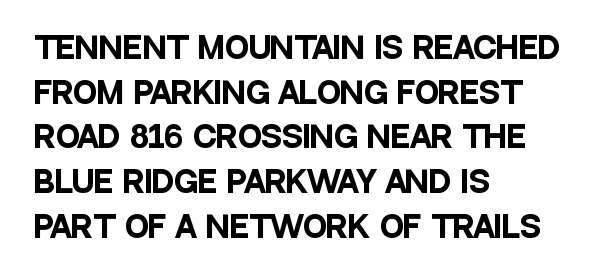
The image shows 29 px heavy, condensed sans-serif type, upright; set left-aligned, normal line spacing (1.54x), normal letter spacing, not underlined; low stroke contrast and a large x-height.
